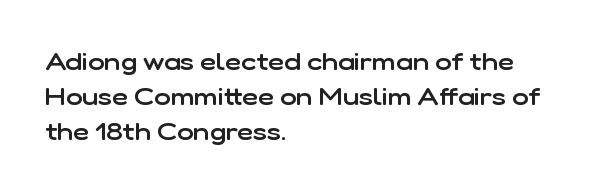
{"italic": "no", "bold": "semi", "underline": "no", "align": "left", "line_spacing": "normal", "line_spacing_ratio": 1.41, "letter_spacing": "normal", "letter_spacing_em": 0.0, "glyph_px": 25}
